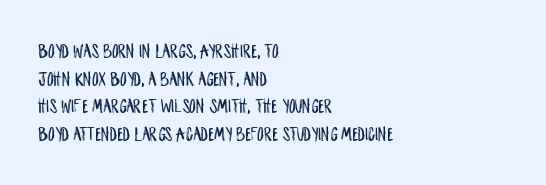
Line starts are locked; line ends wander. Leading matches the norm, producing a regular column. Characters remain perfectly vertical along every line. The area under the type is left untouched. Caption: standard tracking, unaltered.
